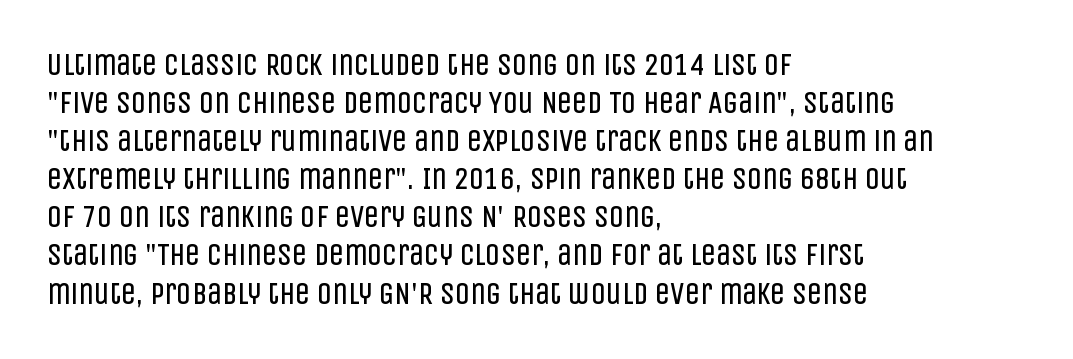
Q: Is the text bold? A: No.
Q: Is the text italic (slanted)? A: No, it is upright.
Q: Is the typeface a serif or a sans-serif typeface? A: Sans-serif.
Q: Is the text underlined? A: No.
Q: How is the paragraph aligned? A: Left-aligned.
Q: Is the spacing between letters normal or unusually wide? A: Normal.
Q: Is the spacing between lines tight, normal or loose? A: Normal.
Q: Width (condensed, normal, or wide)? A: Condensed.
Q: Stroke contrast? A: Low.
Q: x-height? A: Large.
Q: Monospaced? A: No.
